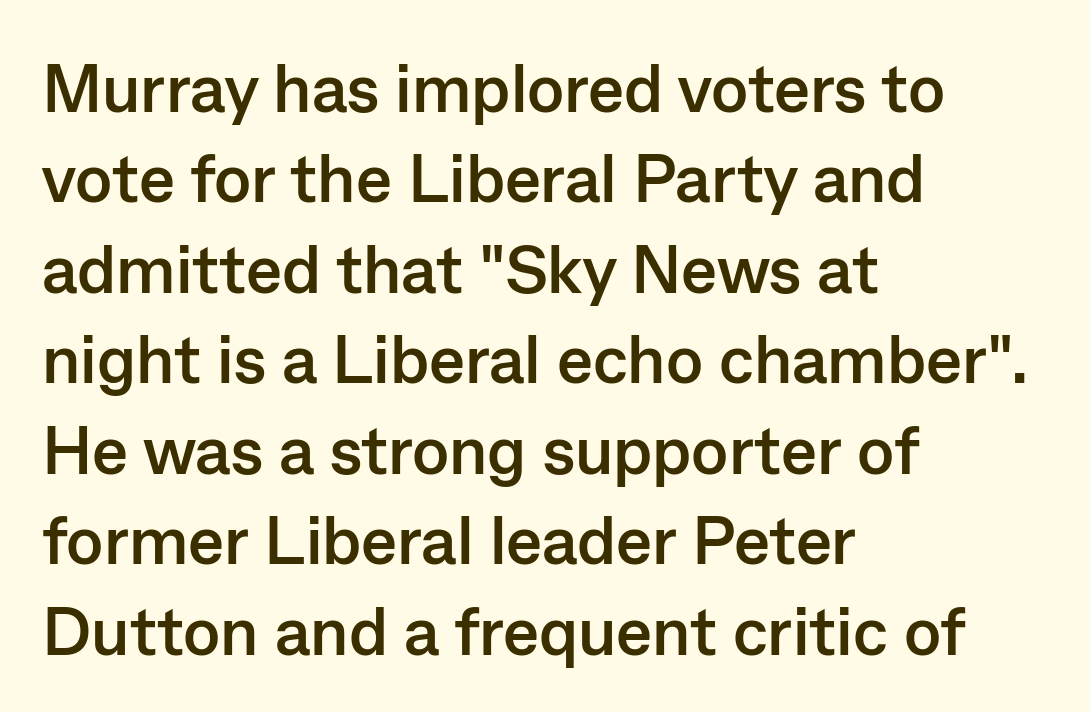
{"serif": "no", "italic": "no", "bold": "yes", "weight": "semibold", "width": "normal", "stroke_contrast": "low", "x_height": "medium", "monospaced": "no", "underline": "no", "align": "left", "line_spacing": "normal", "line_spacing_ratio": 1.33, "letter_spacing": "normal", "letter_spacing_em": 0.0, "glyph_px": 68}
